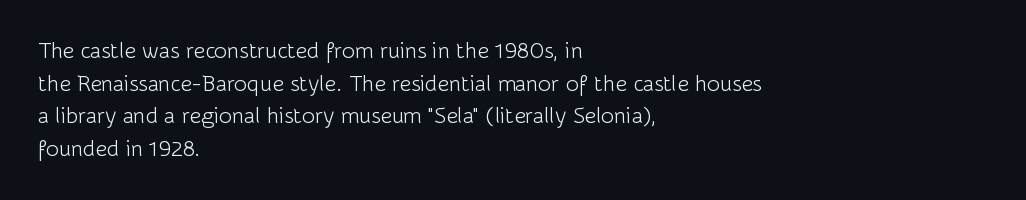
Rows of type keep a routine distance in the vertical direction. The space beneath each line is pristine and unruled. Which margin do the lines hug? The left one — the right edge is uneven. The letterforms sit shoulder to shoulder at normal distance.
